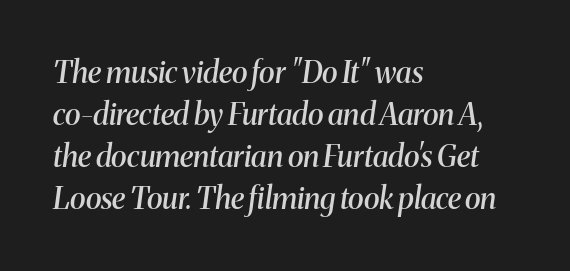
{"serif": "yes", "italic": "yes", "lean": "right", "slant_degrees": 8, "bold": "semi", "weight": "semibold", "width": "normal", "stroke_contrast": "medium", "x_height": "medium", "monospaced": "no", "underline": "no", "align": "left", "line_spacing": "normal", "line_spacing_ratio": 1.4, "letter_spacing": "normal", "letter_spacing_em": 0.0, "glyph_px": 30}
